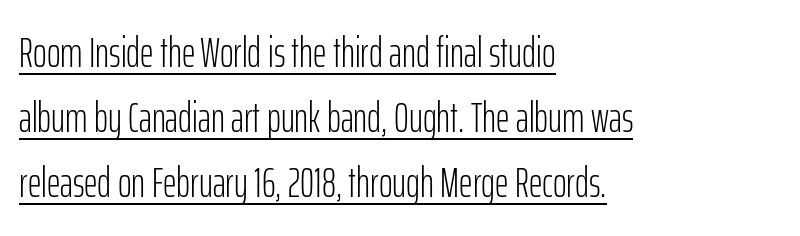
Q: Is the text bold? A: No.
Q: Is the text italic (slanted)? A: No, it is upright.
Q: Is the typeface a serif or a sans-serif typeface? A: Sans-serif.
Q: Is the text underlined? A: Yes.
Q: How is the paragraph aligned? A: Left-aligned.
Q: Is the spacing between letters normal or unusually wide? A: Normal.
Q: Is the spacing between lines tight, normal or loose? A: Normal.
Q: Width (condensed, normal, or wide)? A: Condensed.
Q: Stroke contrast? A: Low.
Q: x-height? A: Medium.
Q: Monospaced? A: No.
